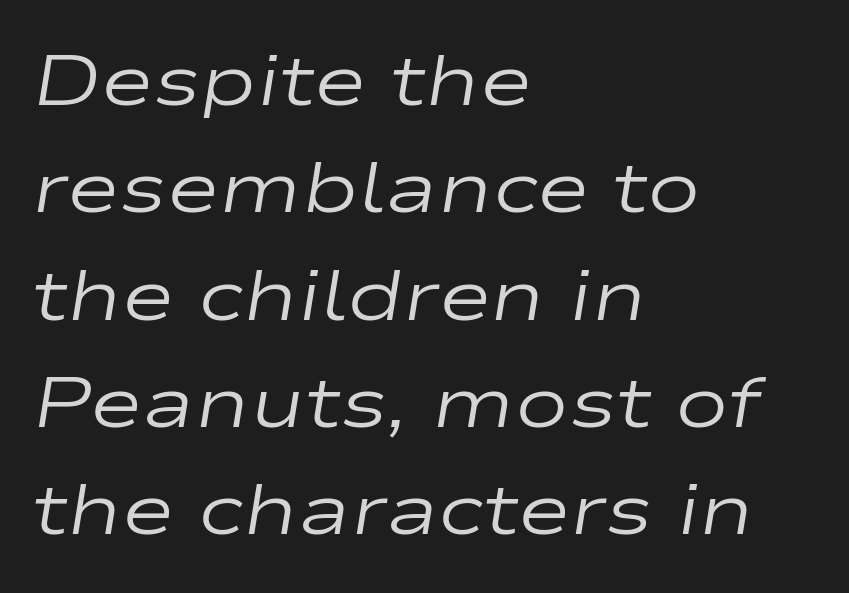
The image shows 72 px regular-weight, wide type, italic (leaning right); set left-aligned, normal line spacing (1.49x), normal letter spacing, not underlined; low stroke contrast and a medium x-height.
